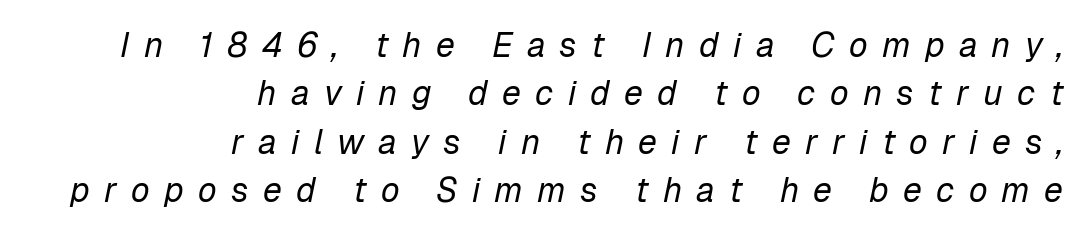
The image shows 34 px regular-weight type, italic (leaning right); set right-aligned, normal line spacing (1.42x), unusually wide letter spacing (+0.42 em), not underlined; low stroke contrast and a medium x-height.
